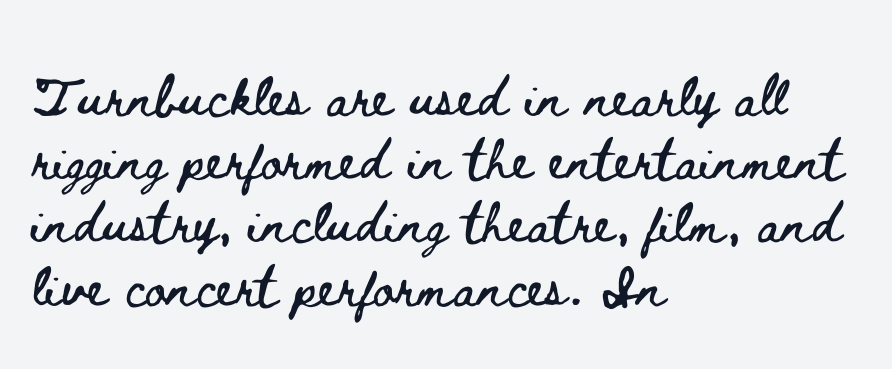
{"width": "wide", "stroke_contrast": "low", "x_height": "small", "monospaced": "no", "underline": "no", "align": "left", "line_spacing_ratio": 1.24, "letter_spacing": "normal", "letter_spacing_em": 0.0, "glyph_px": 51}
